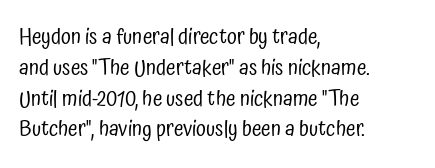
The image shows 22 px text type, upright; set left-aligned, normal line spacing (1.4x), normal letter spacing, not underlined.
